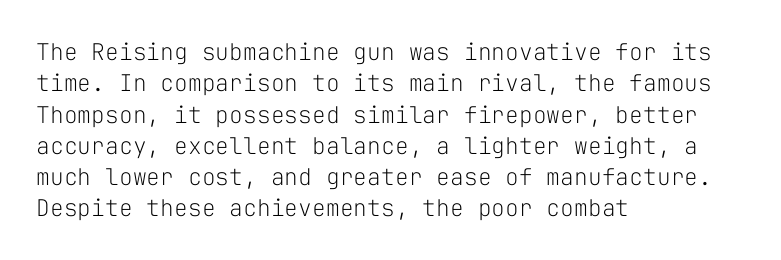
One glance says typical: line gaps are just what's usual. What stands out about the letter spacing? Nothing — it is the standard amount. This reads as an unemphasized weight, regular at the heaviest. The text block is weighted toward the left margin, trailing off unevenly rightward. Descender tails drop into unmarked territory. The specimen reads as upright at a glance.
